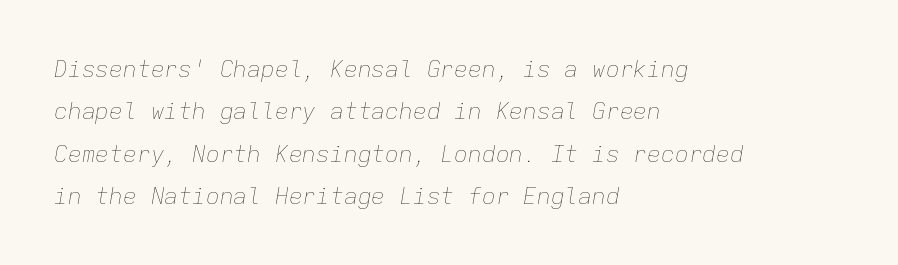
Q: Is the text bold? A: No.
Q: Is the text italic (slanted)? A: Yes, it leans right by about 9 degrees.
Q: Is the text underlined? A: No.
Q: How is the paragraph aligned? A: Left-aligned.
Q: Is the spacing between letters normal or unusually wide? A: Normal.
